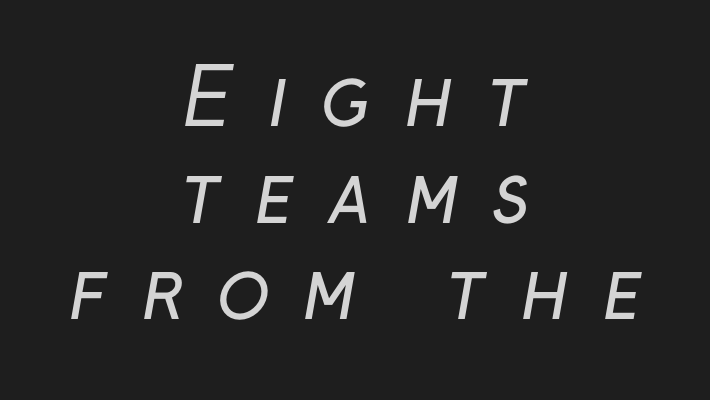
{"serif": "no", "bold": "no", "weight": "regular", "width": "normal", "stroke_contrast": "low", "x_height": "medium", "monospaced": "no", "underline": "no", "align": "center", "line_spacing_ratio": 1.24, "letter_spacing": "wide", "letter_spacing_em": 0.42, "glyph_px": 78}
